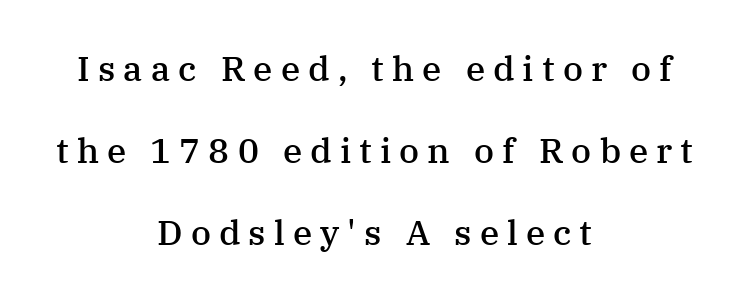
The image shows 35 px semibold serif type, upright; set centered, loose line spacing (2.35x), unusually wide letter spacing (+0.23 em), not underlined; medium stroke contrast and a medium x-height.
